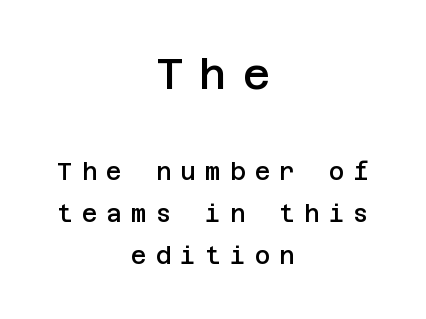
Q: Is the text bold? A: Semi-bold.
Q: Is the text italic (slanted)? A: No, it is upright.
Q: Is the typeface a serif or a sans-serif typeface? A: Sans-serif.
Q: Is the text underlined? A: No.
Q: How is the paragraph aligned? A: Centered.
Q: Is the spacing between letters normal or unusually wide? A: Unusually wide.
Q: Which block of text is set in a larger size, the first (top) or the second (bottom)? A: The first (top) one.
Q: Width (condensed, normal, or wide)? A: Normal.
Q: Stroke contrast? A: Low.
Q: x-height? A: Large.
